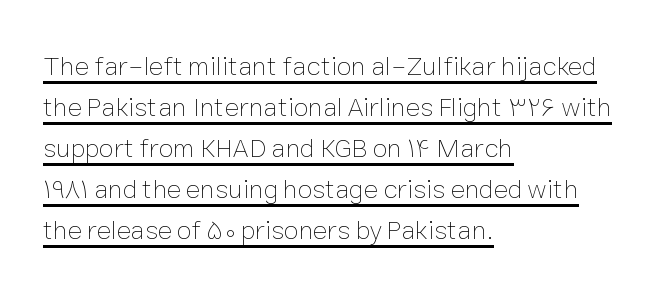
{"italic": "no", "bold": "no", "underline": "yes", "align": "left", "line_spacing": "normal", "line_spacing_ratio": 1.52, "letter_spacing": "normal", "letter_spacing_em": 0.0, "glyph_px": 27}
